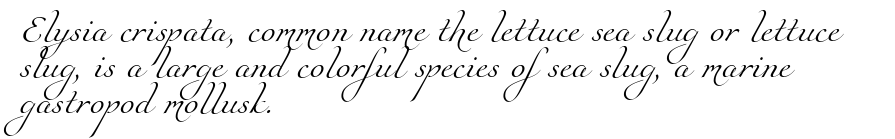
Q: Is the text bold? A: No.
Q: Is the text underlined? A: No.
Q: How is the paragraph aligned? A: Left-aligned.
Q: Is the spacing between letters normal or unusually wide? A: Normal.
Q: Is the spacing between lines tight, normal or loose? A: Normal.
